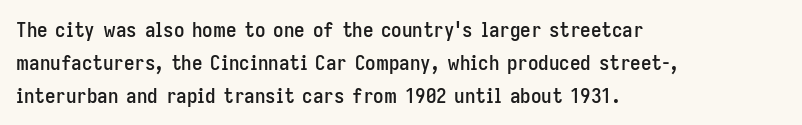
Q: Is the text italic (slanted)? A: No, it is upright.
Q: Is the text underlined? A: No.
Q: How is the paragraph aligned? A: Left-aligned.
Q: Is the spacing between letters normal or unusually wide? A: Normal.
Q: Is the spacing between lines tight, normal or loose? A: Normal.
